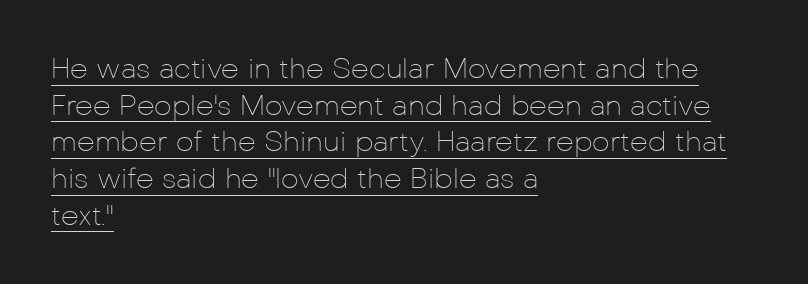
{"serif": "no", "italic": "no", "bold": "no", "weight": "thin", "width": "normal", "stroke_contrast": "low", "x_height": "medium", "monospaced": "no", "underline": "yes", "align": "left", "line_spacing": "normal", "line_spacing_ratio": 1.31, "letter_spacing": "normal", "letter_spacing_em": 0.0, "glyph_px": 28}
